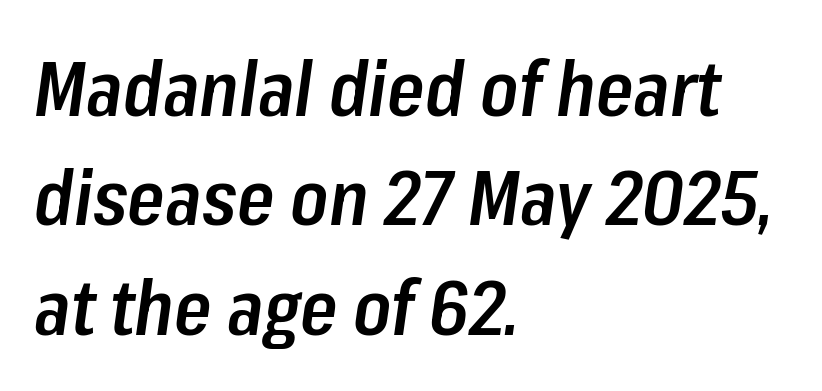
Q: Is the text bold? A: Semi-bold.
Q: Is the text italic (slanted)? A: Yes, it leans right by about 8 degrees.
Q: Is the text underlined? A: No.
Q: How is the paragraph aligned? A: Left-aligned.
Q: Is the spacing between letters normal or unusually wide? A: Normal.
Q: Is the spacing between lines tight, normal or loose? A: Normal.
Q: Width (condensed, normal, or wide)? A: Condensed.
Q: Stroke contrast? A: Low.
Q: x-height? A: Medium.
Q: Monospaced? A: No.
